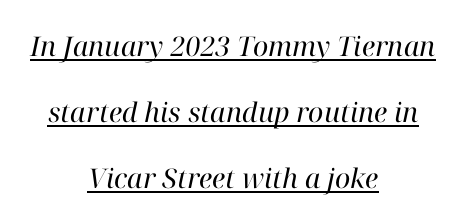
A typographer would call this underscored text. Is the type slanted? Yes — the strokes lean at a clear angle. Words appear dense and cohesive because spacing is normal. Successive baselines arrive slowly, with a big drop between each.
